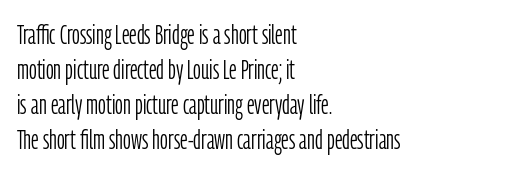
The image shows 27 px text type, upright; set left-aligned, normal line spacing (1.3x), normal letter spacing, not underlined.
